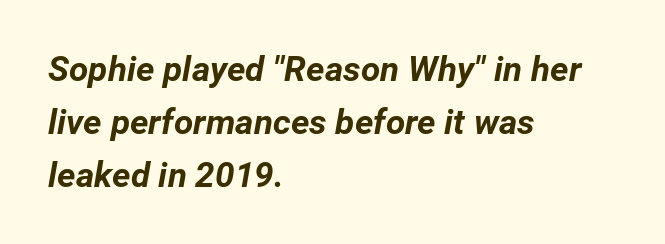
Does the leading feel generous? No, just average. Tracking here is standard; glyphs follow each other at the usual distance. This is heavy type, rendered in bold. Beneath every word, the page is bare. Line beginnings align vertically; line endings do not.
